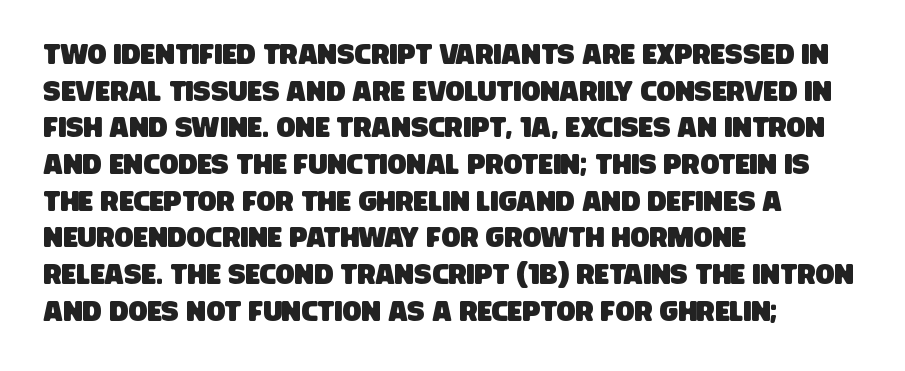
Q: Is the typeface a serif or a sans-serif typeface? A: Sans-serif.
Q: Is the text underlined? A: No.
Q: How is the paragraph aligned? A: Left-aligned.
Q: Is the spacing between letters normal or unusually wide? A: Normal.
Q: Is the spacing between lines tight, normal or loose? A: Normal.
Q: Width (condensed, normal, or wide)? A: Condensed.
Q: Stroke contrast? A: Low.
Q: x-height? A: Large.
Q: Monospaced? A: No.
